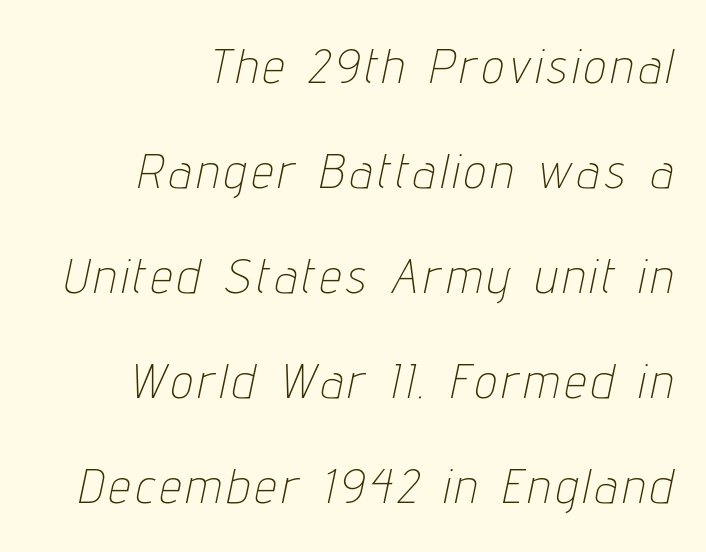
{"italic": "yes", "lean": "right", "slant_degrees": 12, "bold": "no", "weight": "thin", "width": "condensed", "stroke_contrast": "low", "x_height": "medium", "monospaced": "no", "underline": "no", "align": "right", "line_spacing": "loose", "line_spacing_ratio": 2.19, "glyph_px": 48}
